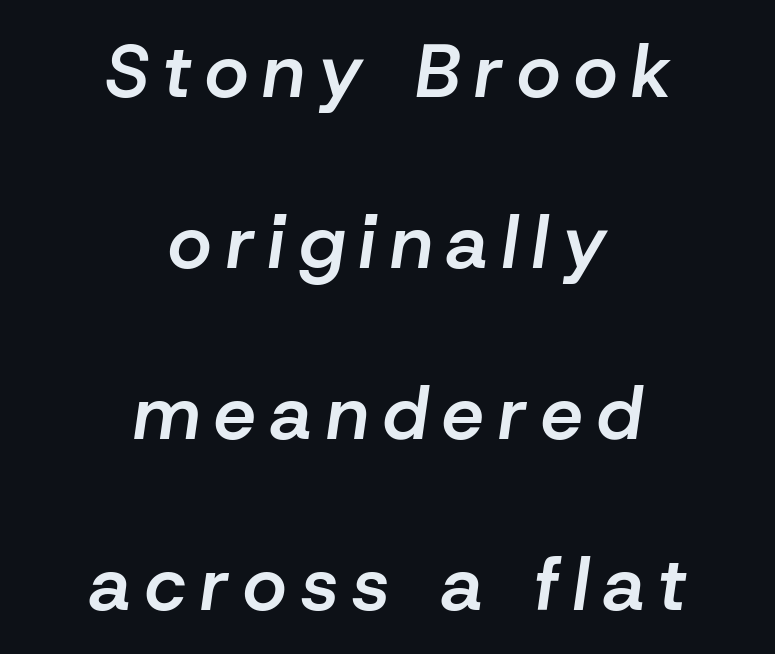
The image shows 75 px semibold type, italic (leaning right); set centered, loose line spacing (2.28x), not underlined; low stroke contrast and a medium x-height.
